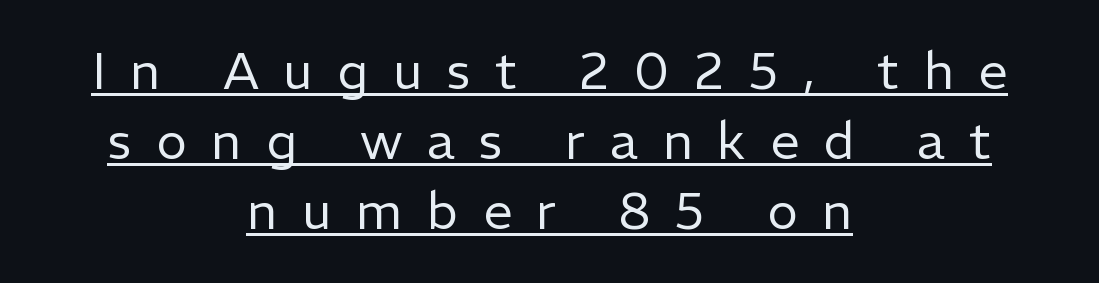
Q: Is the text bold? A: No.
Q: Is the text italic (slanted)? A: No, it is upright.
Q: Is the typeface a serif or a sans-serif typeface? A: Sans-serif.
Q: Is the text underlined? A: Yes.
Q: How is the paragraph aligned? A: Centered.
Q: Is the spacing between letters normal or unusually wide? A: Unusually wide.
Q: Is the spacing between lines tight, normal or loose? A: Normal.
Q: Width (condensed, normal, or wide)? A: Normal.
Q: Stroke contrast? A: Low.
Q: x-height? A: Medium.
Q: Monospaced? A: No.
